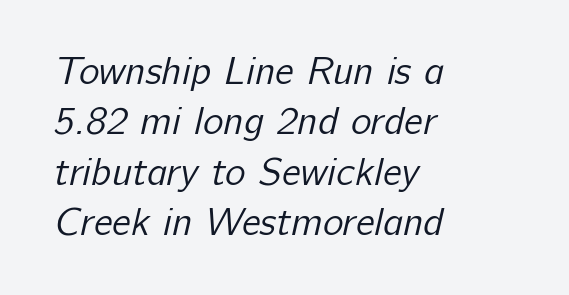
The image shows 39 px regular-weight sans-serif type; set left-aligned, normal line spacing (1.29x), normal letter spacing, not underlined; low stroke contrast and a medium x-height.
